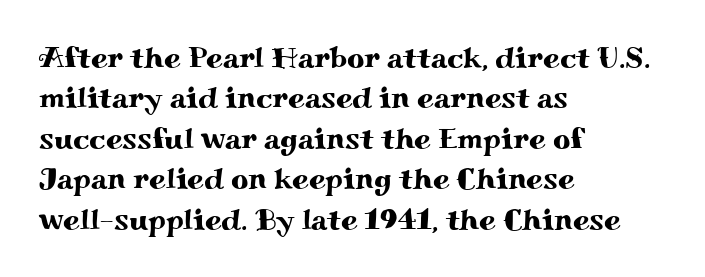
The image shows 30 px wide serif type, upright; set left-aligned, normal line spacing (1.35x), normal letter spacing, not underlined; medium stroke contrast and a small x-height.
